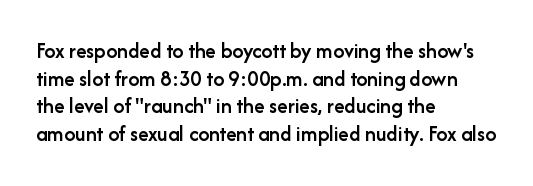
The image shows 22 px text type, upright; set left-aligned, normal line spacing (1.26x), normal letter spacing, not underlined.
